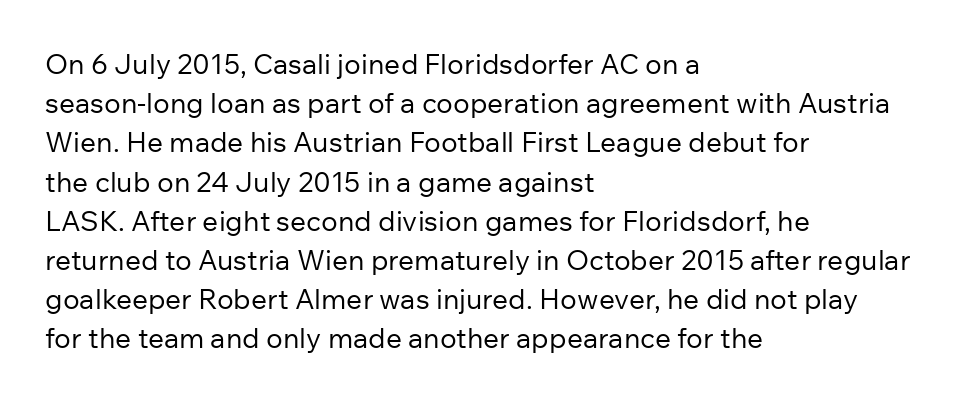
{"serif": "no", "italic": "no", "bold": "no", "weight": "regular", "width": "normal", "stroke_contrast": "low", "x_height": "medium", "monospaced": "no", "underline": "no", "align": "left", "line_spacing": "normal", "line_spacing_ratio": 1.4, "letter_spacing": "normal", "letter_spacing_em": 0.0, "glyph_px": 28}
